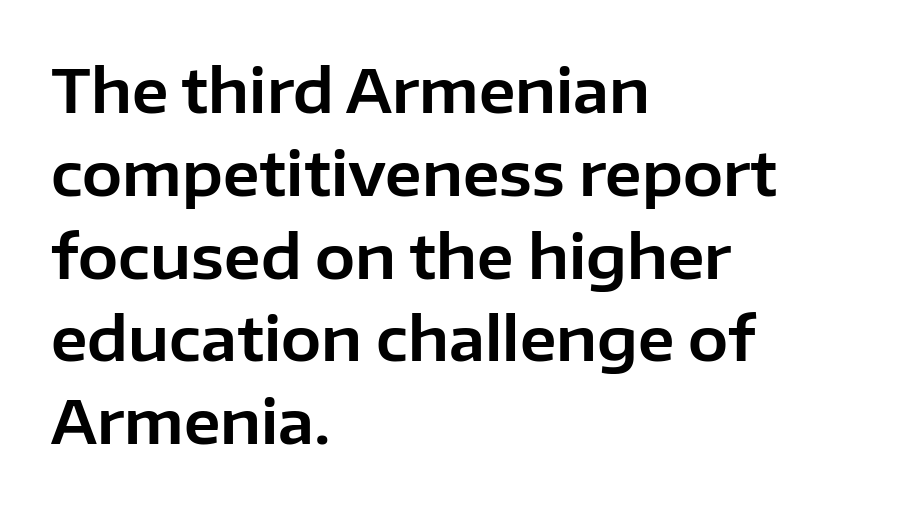
Character widths vary here, with narrow letters taking less room than wide ones. The words here are not underlined. The letters stand straight up with perfectly vertical stems. The rows are spaced the way most documents space them. The compositor pushed each line to the left boundary. There is no visible air inserted between adjacent glyphs.
